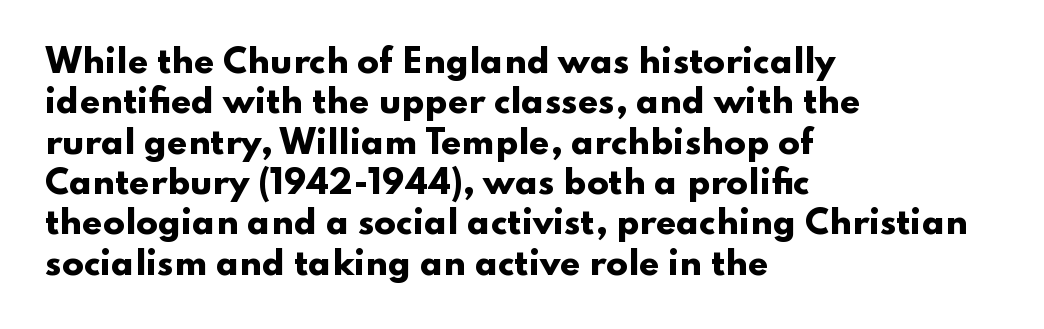
Q: Is the text bold? A: Yes.
Q: Is the text italic (slanted)? A: No, it is upright.
Q: Is the typeface a serif or a sans-serif typeface? A: Sans-serif.
Q: Is the text underlined? A: No.
Q: How is the paragraph aligned? A: Left-aligned.
Q: Is the spacing between letters normal or unusually wide? A: Normal.
Q: Is the spacing between lines tight, normal or loose? A: Normal.
Q: Width (condensed, normal, or wide)? A: Wide.
Q: Stroke contrast? A: Low.
Q: x-height? A: Small.
Q: Monospaced? A: No.
